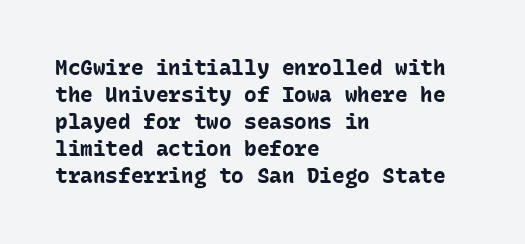
The image shows 21 px bold type, upright; set left-aligned, normal line spacing (1.28x), normal letter spacing, not underlined.
